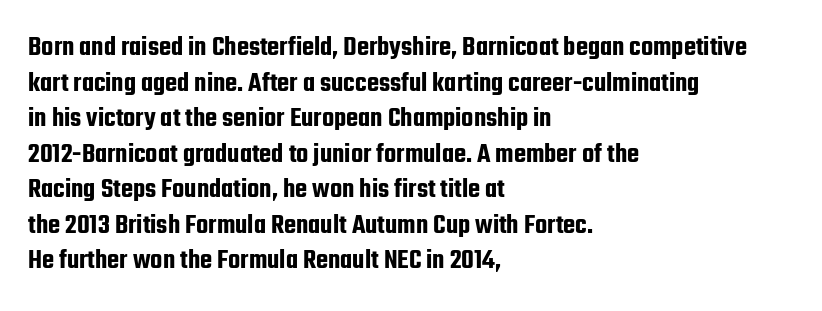
Q: Is the text italic (slanted)? A: No, it is upright.
Q: Is the typeface a serif or a sans-serif typeface? A: Sans-serif.
Q: Is the text underlined? A: No.
Q: How is the paragraph aligned? A: Left-aligned.
Q: Is the spacing between letters normal or unusually wide? A: Normal.
Q: Is the spacing between lines tight, normal or loose? A: Normal.
Q: Width (condensed, normal, or wide)? A: Condensed.
Q: Stroke contrast? A: Low.
Q: x-height? A: Medium.
Q: Monospaced? A: No.
